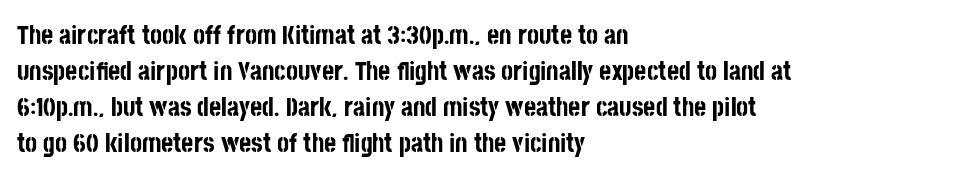
Clear beneath every line of the passage. The typography opts for an upright posture over an oblique one. Evenly set lines give the paragraph a standard silhouette. Standard letterfit; no display-style spreading of the glyphs. The compositor pushed each line to the left boundary.
